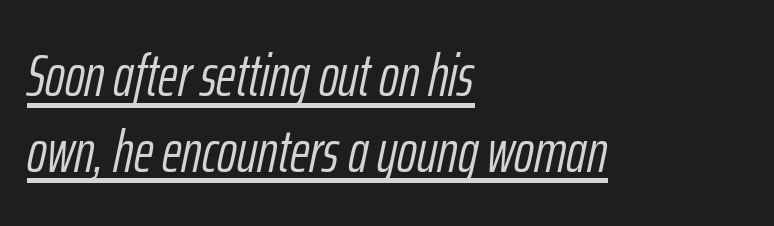
Q: Is the text bold? A: No.
Q: Is the text italic (slanted)? A: Yes, it leans right by about 12 degrees.
Q: Is the text underlined? A: Yes.
Q: How is the paragraph aligned? A: Left-aligned.
Q: Is the spacing between letters normal or unusually wide? A: Normal.
Q: Is the spacing between lines tight, normal or loose? A: Normal.
Q: Width (condensed, normal, or wide)? A: Condensed.
Q: Stroke contrast? A: Low.
Q: x-height? A: Medium.
Q: Monospaced? A: No.
